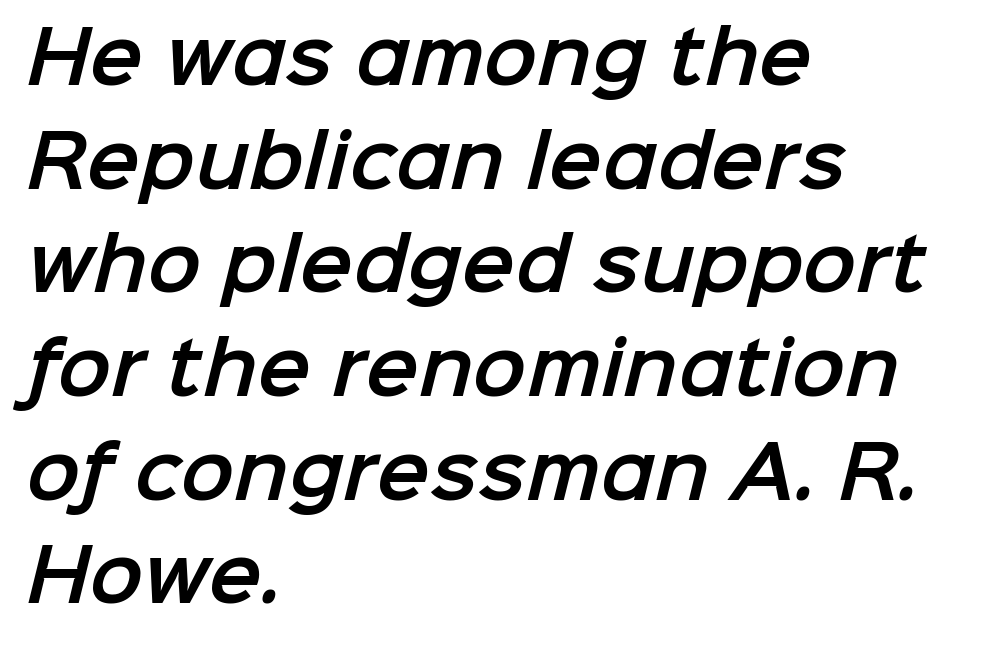
{"serif": "no", "width": "normal", "stroke_contrast": "low", "x_height": "medium", "monospaced": "no", "underline": "no", "align": "left", "line_spacing": "normal", "line_spacing_ratio": 1.46, "letter_spacing": "normal", "letter_spacing_em": 0.0, "glyph_px": 71}
